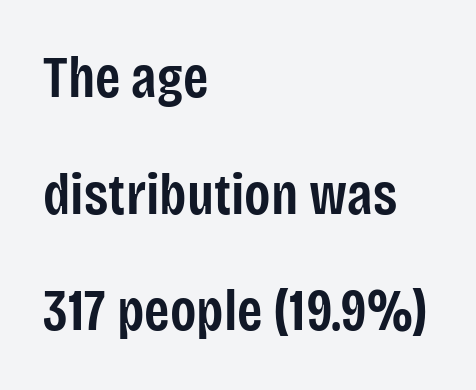
The image shows 58 px semibold, condensed sans-serif type, upright; set left-aligned, loose line spacing (2.01x), normal letter spacing, not underlined; low stroke contrast and a large x-height.
